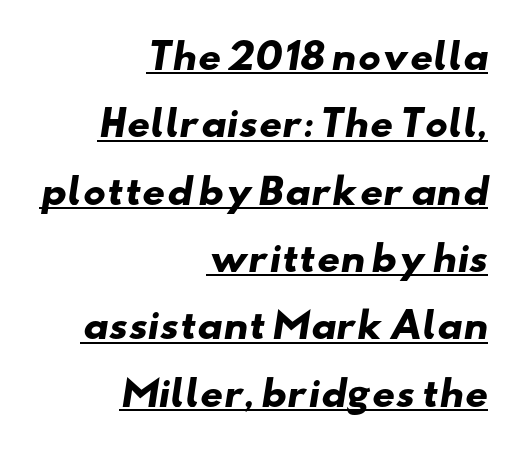
Q: Is the text bold? A: Yes.
Q: Is the typeface a serif or a sans-serif typeface? A: Sans-serif.
Q: Is the text underlined? A: Yes.
Q: How is the paragraph aligned? A: Right-aligned.
Q: Is the spacing between letters normal or unusually wide? A: Normal.
Q: Width (condensed, normal, or wide)? A: Wide.
Q: Stroke contrast? A: Low.
Q: x-height? A: Small.
Q: Monospaced? A: No.
